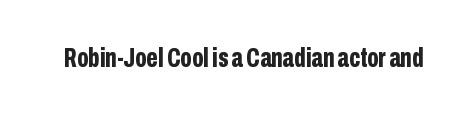
What stands out about the letter spacing? Nothing — it is the standard amount. No italicization has been applied; the sample stays upright. The gap between lines stays unmarked. Thick stems and heavy bowls — unmistakably bold.
